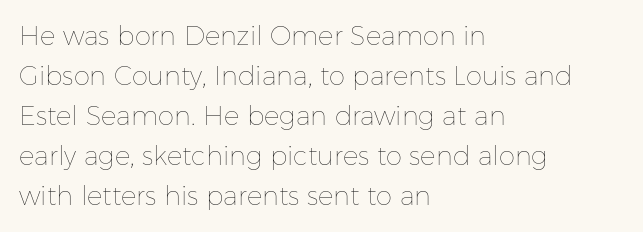
Descender tails drop into unmarked territory. Stroke mass is kept to a normal reading level or below. Default kerning and tracking; the words read as compact shapes. Teacher's note: observe the even left margin — that is flush-left alignment.
